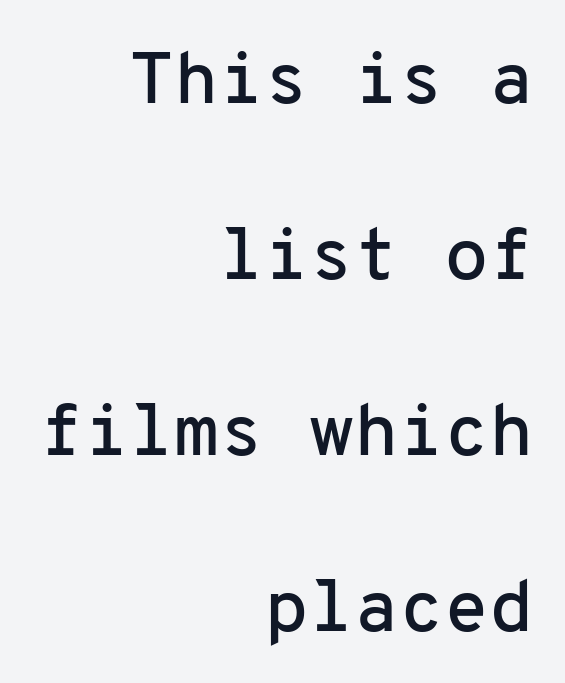
Q: Is the text italic (slanted)? A: No, it is upright.
Q: Is the typeface a serif or a sans-serif typeface? A: Sans-serif.
Q: Is the text underlined? A: No.
Q: How is the paragraph aligned? A: Right-aligned.
Q: Is the spacing between letters normal or unusually wide? A: Normal.
Q: Is the spacing between lines tight, normal or loose? A: Loose.
Q: Width (condensed, normal, or wide)? A: Normal.
Q: Stroke contrast? A: Low.
Q: x-height? A: Medium.
Q: Monospaced? A: Yes.
